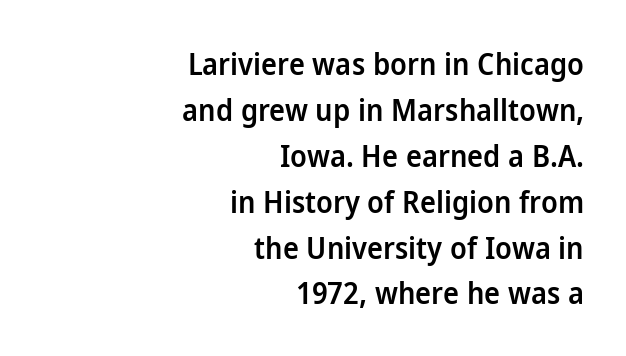
{"serif": "no", "italic": "no", "bold": "semi", "weight": "semibold", "width": "normal", "stroke_contrast": "low", "x_height": "medium", "monospaced": "no", "underline": "no", "align": "right", "line_spacing": "normal", "line_spacing_ratio": 1.53, "letter_spacing": "normal", "letter_spacing_em": 0.0, "glyph_px": 30}
